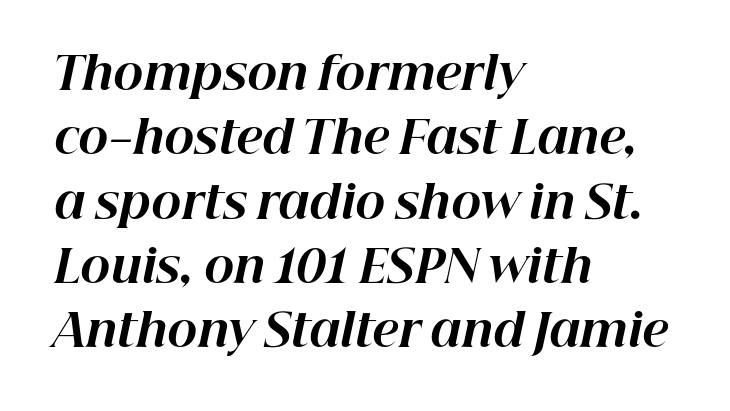
{"italic": "yes", "lean": "right", "slant_degrees": 12, "bold": "yes", "weight": "bold", "width": "normal", "stroke_contrast": "high", "x_height": "medium", "monospaced": "no", "underline": "no", "align": "left", "line_spacing": "normal", "line_spacing_ratio": 1.43, "letter_spacing": "normal", "letter_spacing_em": 0.0, "glyph_px": 45}
